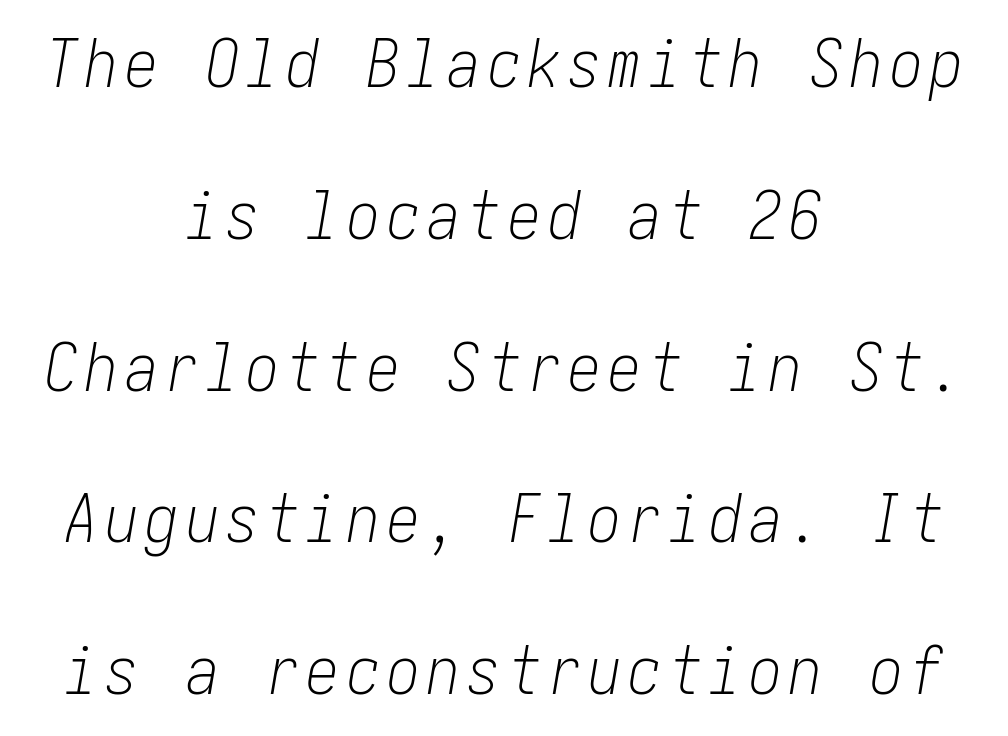
The image shows 66 px light, condensed type, italic (leaning right); set centered, loose line spacing (2.3x), not underlined; low stroke contrast and a medium x-height.
